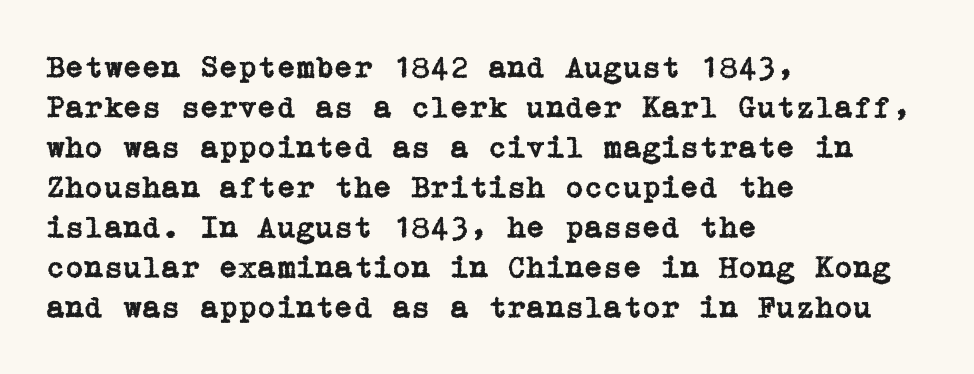
The image shows 31 px serif type, upright; set left-aligned, normal line spacing (1.29x), normal letter spacing, not underlined; low stroke contrast and a medium x-height.
